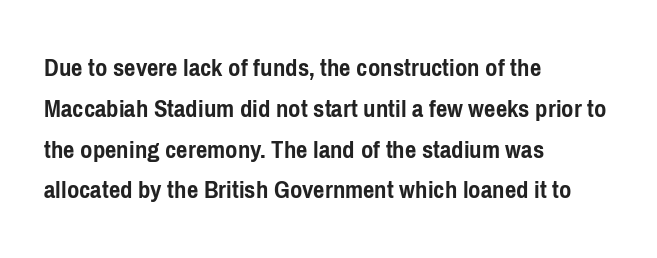
{"italic": "no", "bold": "yes", "underline": "no", "align": "left", "line_spacing": "normal", "line_spacing_ratio": 1.51, "letter_spacing": "normal", "letter_spacing_em": 0.0, "glyph_px": 27}
